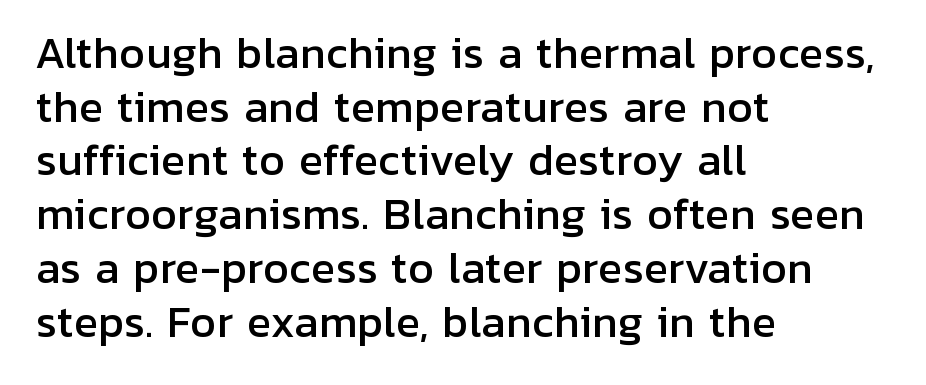
Q: Is the text italic (slanted)? A: No, it is upright.
Q: Is the typeface a serif or a sans-serif typeface? A: Sans-serif.
Q: Is the text underlined? A: No.
Q: How is the paragraph aligned? A: Left-aligned.
Q: Is the spacing between letters normal or unusually wide? A: Normal.
Q: Is the spacing between lines tight, normal or loose? A: Normal.
Q: Width (condensed, normal, or wide)? A: Normal.
Q: Stroke contrast? A: Low.
Q: x-height? A: Medium.
Q: Monospaced? A: No.
